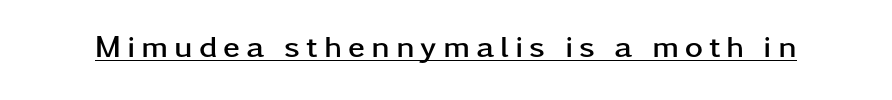
{"serif": "no", "italic": "no", "bold": "yes", "weight": "semibold", "width": "wide", "stroke_contrast": "low", "x_height": "medium", "monospaced": "no", "underline": "yes", "glyph_px": 31}
